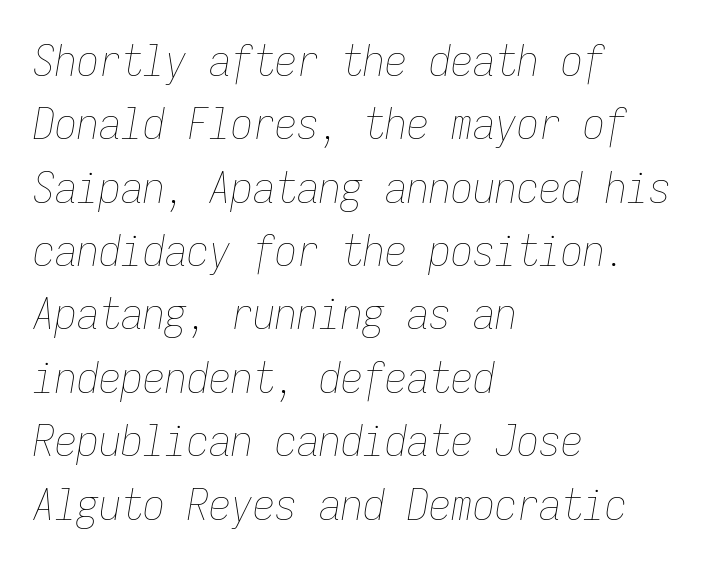
The image shows 44 px thin, condensed type, italic (leaning right), monospaced; set left-aligned, normal line spacing (1.44x), normal letter spacing, not underlined; low stroke contrast and a medium x-height.
